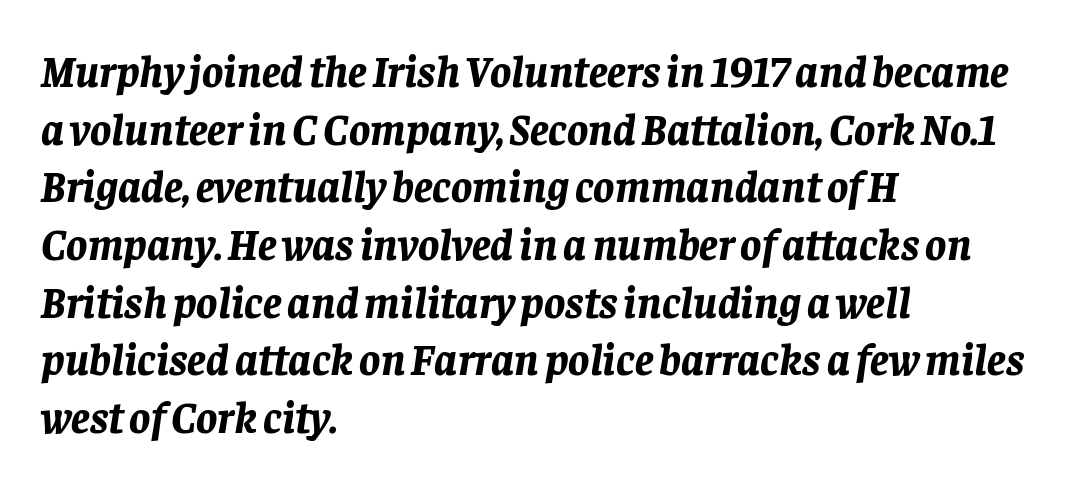
{"italic": "yes", "lean": "right", "slant_degrees": 8, "bold": "yes", "weight": "bold", "width": "normal", "stroke_contrast": "low", "x_height": "large", "monospaced": "no", "underline": "no", "align": "left", "line_spacing": "normal", "line_spacing_ratio": 1.31, "letter_spacing": "normal", "letter_spacing_em": 0.0, "glyph_px": 44}
